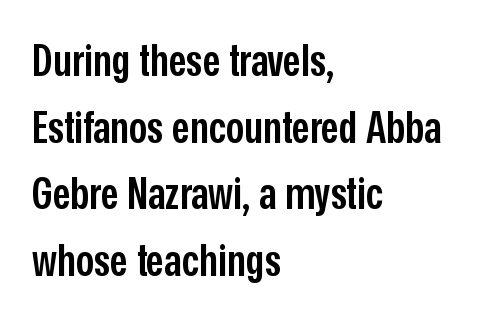
The image shows 45 px semibold, condensed sans-serif type, upright; set left-aligned, normal line spacing (1.48x), normal letter spacing, not underlined; low stroke contrast and a medium x-height.
